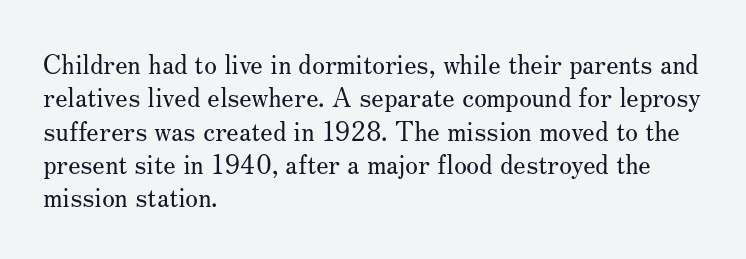
{"italic": "no", "bold": "no", "underline": "no", "align": "left", "line_spacing": "normal", "line_spacing_ratio": 1.28, "letter_spacing": "normal", "letter_spacing_em": 0.0, "glyph_px": 26}
